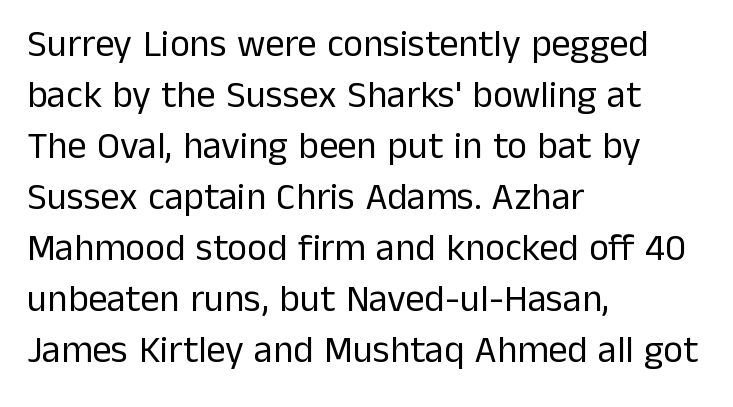
{"serif": "no", "italic": "no", "bold": "no", "weight": "regular", "width": "normal", "stroke_contrast": "low", "x_height": "medium", "monospaced": "no", "underline": "no", "align": "left", "line_spacing": "normal", "line_spacing_ratio": 1.34, "letter_spacing": "normal", "letter_spacing_em": 0.0, "glyph_px": 38}
